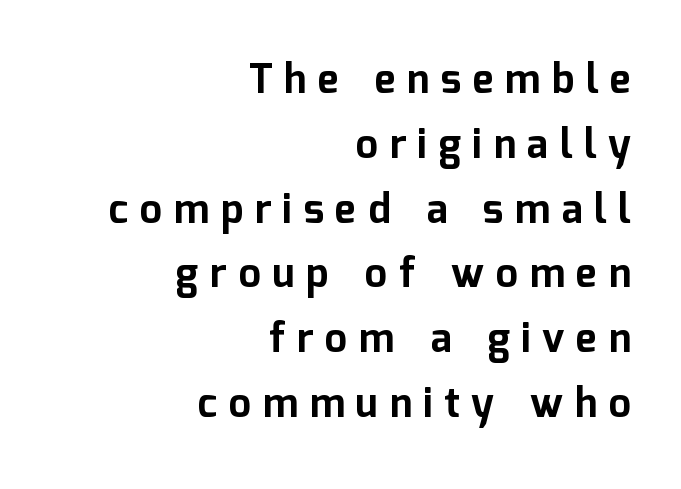
This rendering employs a face without finishing strokes, i.e., a sans-serif. The letters stand straight up with perfectly vertical stems. The specimen omits any rule beneath the text block's lines. Character widths vary here, with narrow letters taking less room than wide ones. Caption: multi-line text, flush right, ragged left. Loose tracking; the words dissolve into strings of separated letters.
